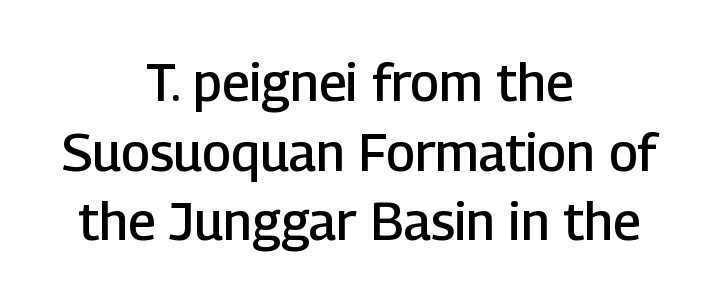
The image shows 52 px semibold sans-serif type, upright; set centered, normal line spacing (1.34x), normal letter spacing, not underlined; low stroke contrast and a medium x-height.
